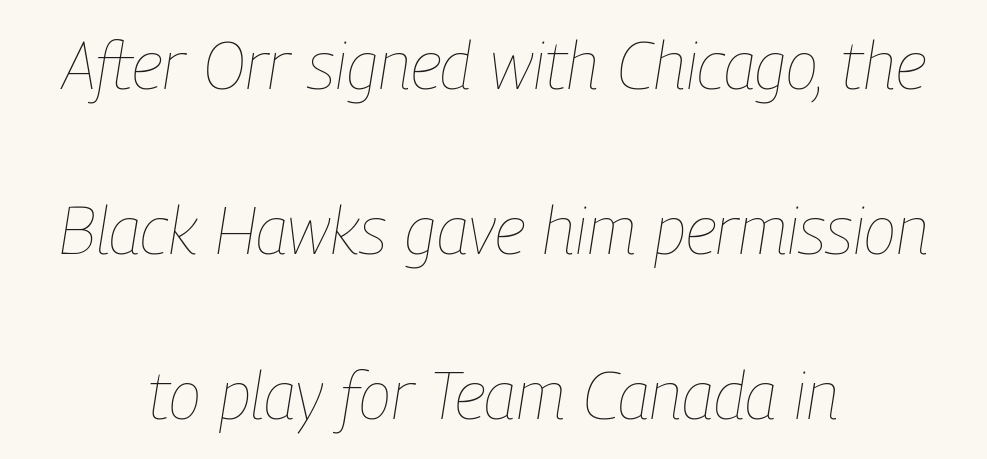
The image shows 67 px thin, condensed type, italic (leaning right); set centered, loose line spacing (2.46x), normal letter spacing, not underlined; low stroke contrast and a medium x-height.
